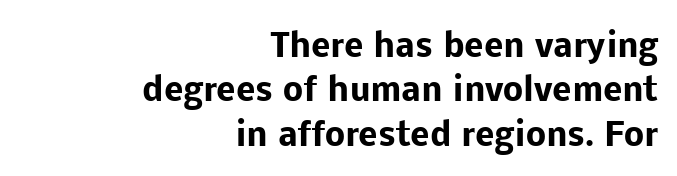
The rendering keeps characters at their native spacing. Proportional: the letters do not fall into vertical columns. Its strokes are broad and dark, the hallmark of bold type. Successive baselines arrive at the customary interval. Unlike italic type, these characters show no tilt at all. Bare-footed words on every line.
